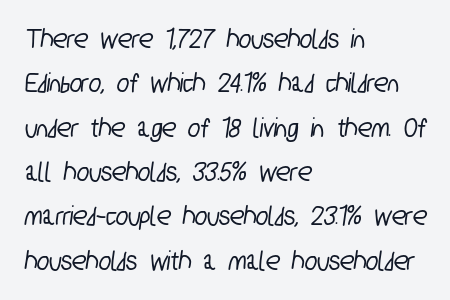
Q: Is the typeface a serif or a sans-serif typeface? A: Sans-serif.
Q: Is the text underlined? A: No.
Q: How is the paragraph aligned? A: Left-aligned.
Q: Is the spacing between letters normal or unusually wide? A: Normal.
Q: Is the spacing between lines tight, normal or loose? A: Normal.
Q: Width (condensed, normal, or wide)? A: Condensed.
Q: Stroke contrast? A: Low.
Q: x-height? A: Medium.
Q: Monospaced? A: No.
